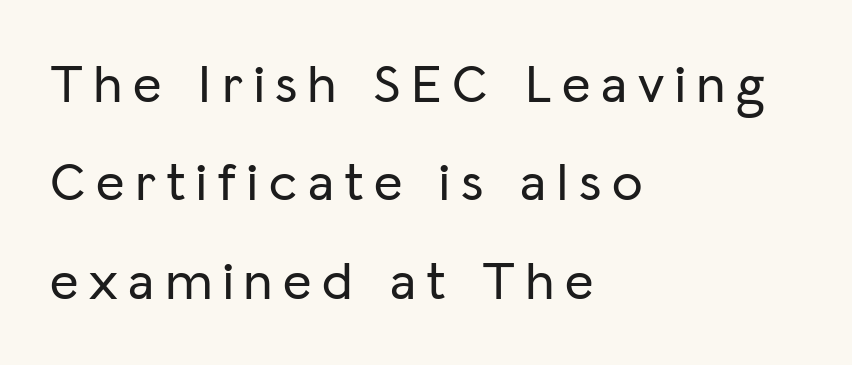
Q: Is the text italic (slanted)? A: No, it is upright.
Q: Is the typeface a serif or a sans-serif typeface? A: Sans-serif.
Q: Is the text underlined? A: No.
Q: How is the paragraph aligned? A: Left-aligned.
Q: Is the spacing between letters normal or unusually wide? A: Unusually wide.
Q: Width (condensed, normal, or wide)? A: Normal.
Q: Stroke contrast? A: Low.
Q: x-height? A: Medium.
Q: Monospaced? A: No.
